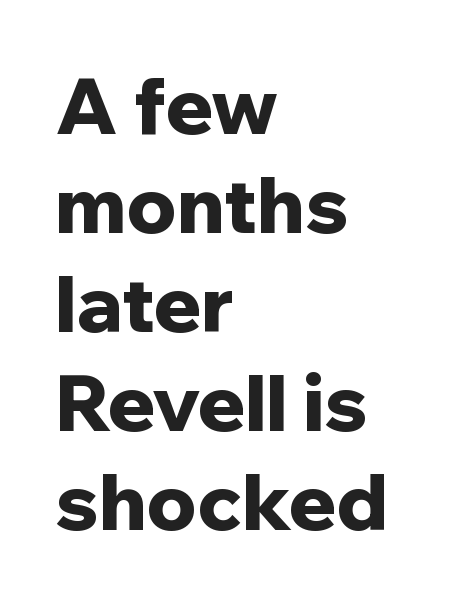
The space beneath each line is pristine and unruled. The face used here is proportionally spaced, like ordinary book or web type. Layout note: lines flush left. The sample has been set heavy, in full bold. The typeface chosen for these lines omits serifs. Leading matches the norm, producing a regular column.
